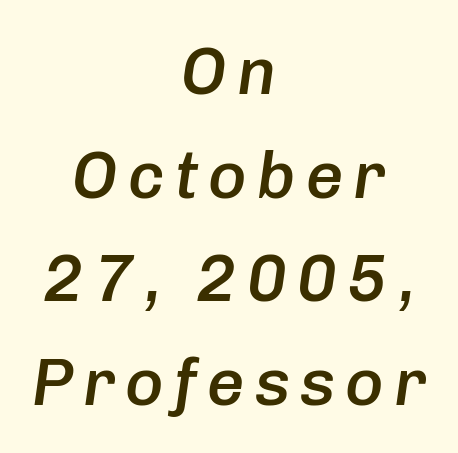
{"italic": "yes", "lean": "right", "slant_degrees": 8, "bold": "semi", "weight": "semibold", "width": "normal", "stroke_contrast": "low", "x_height": "medium", "monospaced": "no", "underline": "no", "align": "center", "line_spacing": "normal", "line_spacing_ratio": 1.57, "glyph_px": 66}
